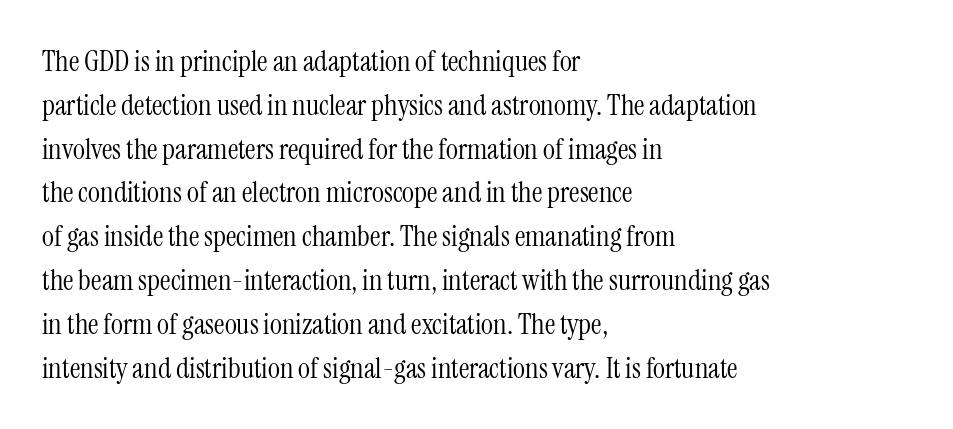
The image shows 29 px light, condensed serif type, upright; set left-aligned, normal line spacing (1.51x), normal letter spacing, not underlined; medium stroke contrast and a medium x-height.
